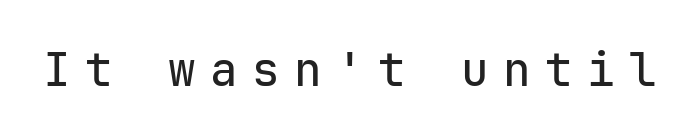
Each word looks stretched out because of the extra space between its letters. Descender tails drop into unmarked territory. The letters stand straight up with perfectly vertical stems. To sum up the face: it is a sans, with no serifs. Fixed-width glyphs throughout — classic coding-font behaviour.
